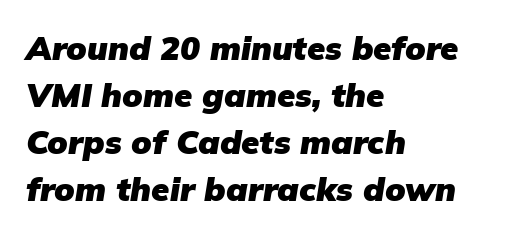
{"italic": "yes", "lean": "right", "slant_degrees": 9, "bold": "yes", "weight": "heavy", "width": "normal", "stroke_contrast": "low", "x_height": "medium", "monospaced": "no", "underline": "no", "align": "left", "line_spacing": "normal", "line_spacing_ratio": 1.42, "letter_spacing": "normal", "letter_spacing_em": 0.0, "glyph_px": 33}
